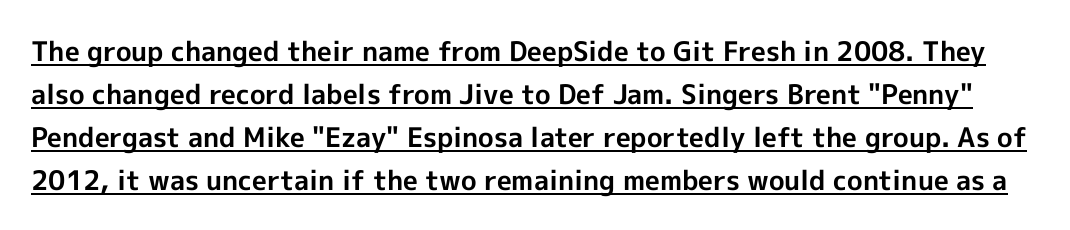
The image shows 27 px bold type, upright; set normal line spacing (1.59x), normal letter spacing, underlined.
